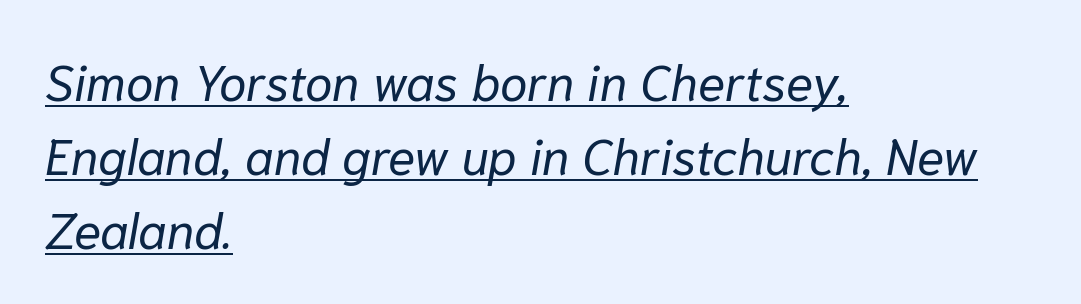
The letters advance in unequal steps, a hallmark of proportional type. Decoration check: the copy is underlined. What stands out about the letter spacing? Nothing — it is the standard amount. The compositor pushed each line to the left boundary. If you measured baseline to baseline, you'd find a middling distance.
